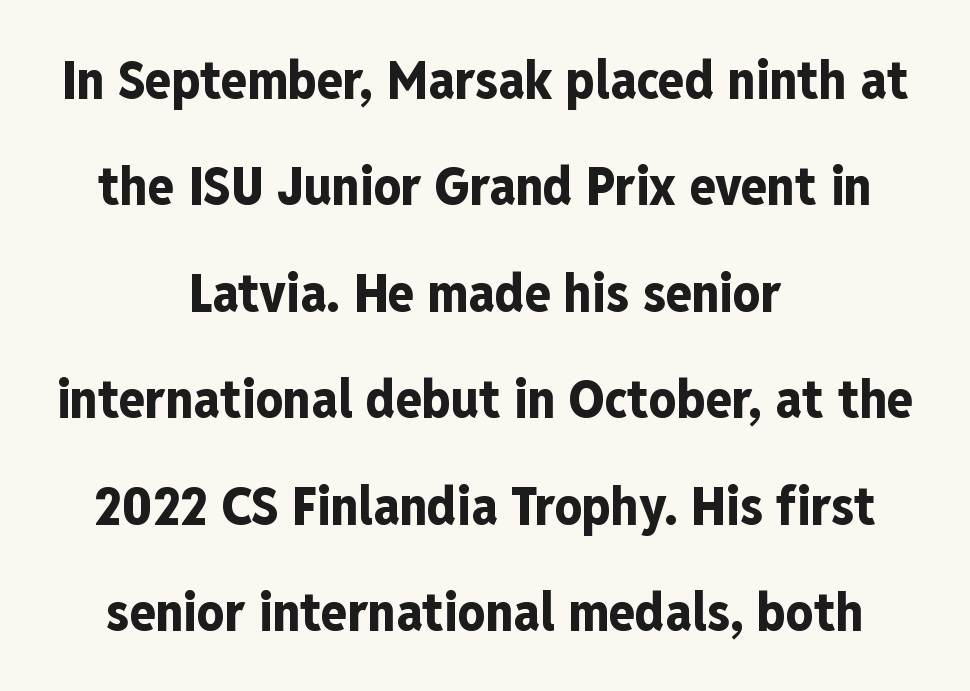
Q: Is the text bold? A: Yes.
Q: Is the text italic (slanted)? A: No, it is upright.
Q: Is the typeface a serif or a sans-serif typeface? A: Sans-serif.
Q: Is the text underlined? A: No.
Q: How is the paragraph aligned? A: Centered.
Q: Is the spacing between letters normal or unusually wide? A: Normal.
Q: Is the spacing between lines tight, normal or loose? A: Loose.
Q: Width (condensed, normal, or wide)? A: Condensed.
Q: Stroke contrast? A: Low.
Q: x-height? A: Medium.
Q: Monospaced? A: No.
